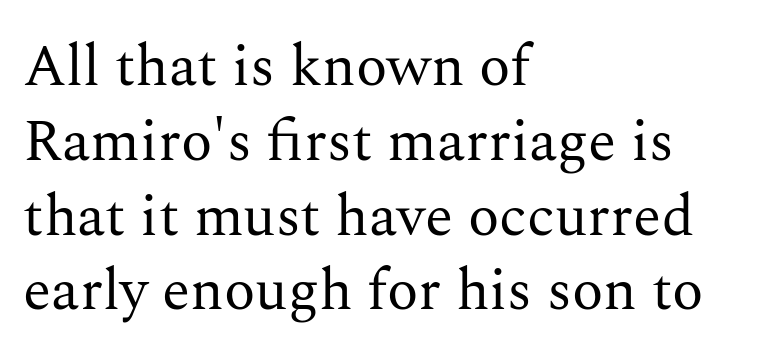
It's the straight-up-and-down kind of type. The face used here is proportionally spaced, like ordinary book or web type. Type without underlining. The strokes carry an ordinary text weight at most.
